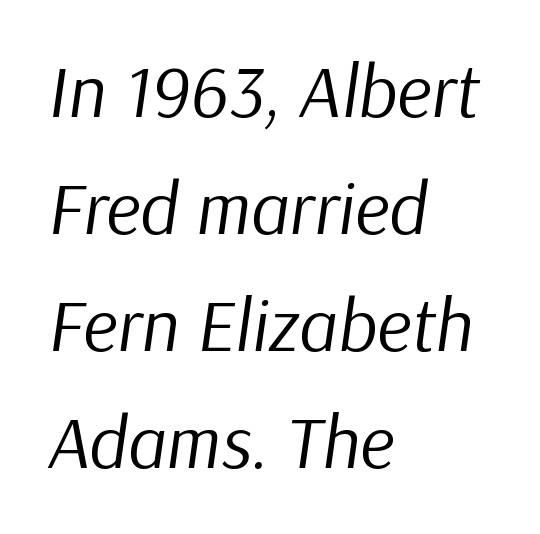
Q: Is the text bold? A: No.
Q: Is the text italic (slanted)? A: Yes, it leans right by about 9 degrees.
Q: Is the text underlined? A: No.
Q: How is the paragraph aligned? A: Left-aligned.
Q: Is the spacing between letters normal or unusually wide? A: Normal.
Q: Is the spacing between lines tight, normal or loose? A: Normal.
Q: Width (condensed, normal, or wide)? A: Normal.
Q: Stroke contrast? A: Low.
Q: x-height? A: Medium.
Q: Monospaced? A: No.
